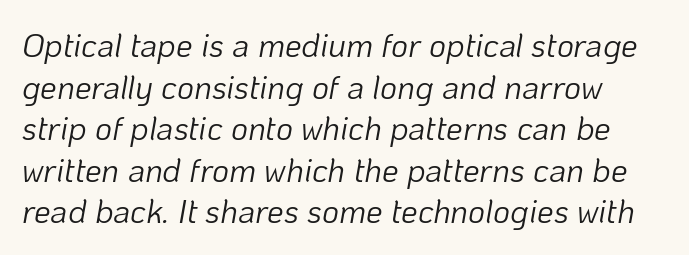
The image shows 33 px light type, italic (leaning right); set left-aligned, normal line spacing (1.26x), normal letter spacing, not underlined; low stroke contrast and a medium x-height.
